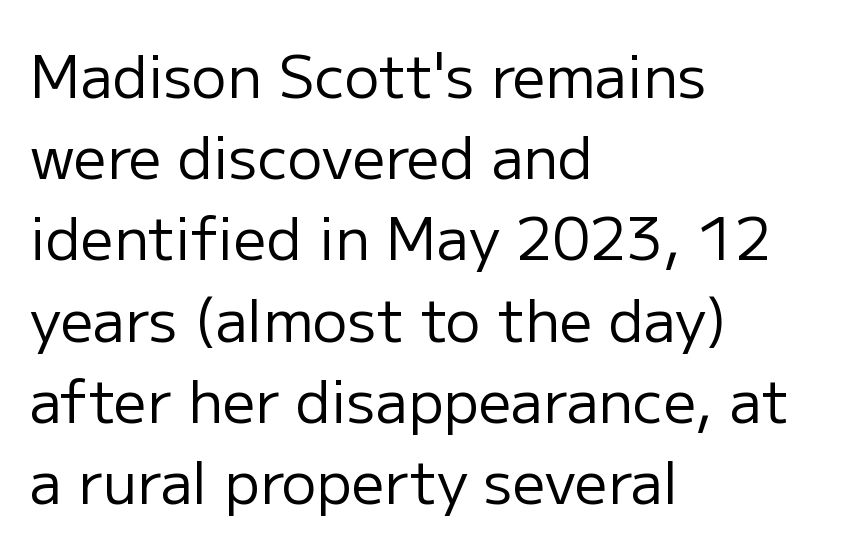
{"serif": "no", "italic": "no", "bold": "no", "weight": "regular", "width": "normal", "stroke_contrast": "low", "x_height": "medium", "monospaced": "no", "underline": "no", "align": "left", "line_spacing": "normal", "line_spacing_ratio": 1.4, "letter_spacing": "normal", "letter_spacing_em": 0.0, "glyph_px": 58}
